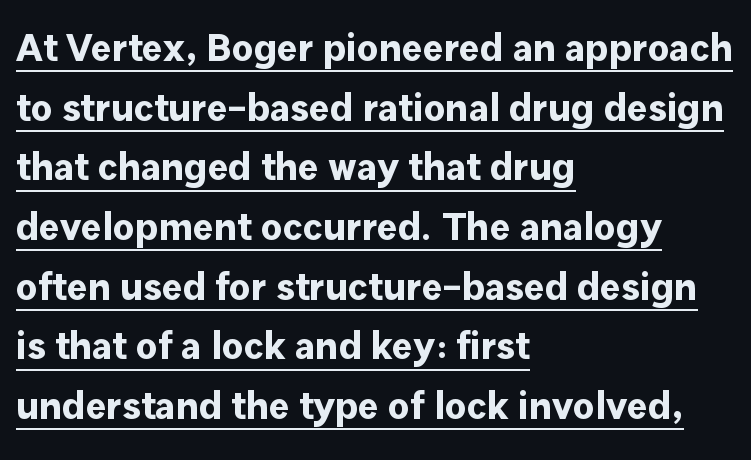
Q: Is the text bold? A: Yes.
Q: Is the text italic (slanted)? A: No, it is upright.
Q: Is the typeface a serif or a sans-serif typeface? A: Sans-serif.
Q: Is the text underlined? A: Yes.
Q: How is the paragraph aligned? A: Left-aligned.
Q: Is the spacing between letters normal or unusually wide? A: Normal.
Q: Is the spacing between lines tight, normal or loose? A: Normal.
Q: Width (condensed, normal, or wide)? A: Normal.
Q: Stroke contrast? A: Low.
Q: x-height? A: Medium.
Q: Monospaced? A: No.
